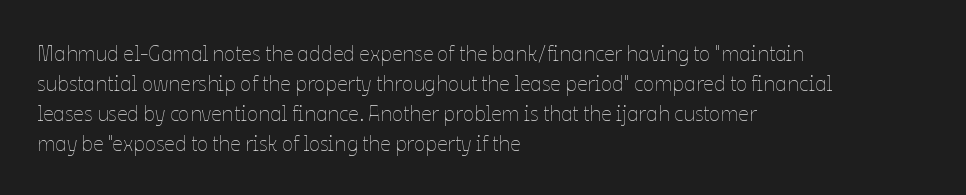
{"italic": "no", "bold": "no", "underline": "no", "align": "left", "line_spacing": "normal", "line_spacing_ratio": 1.43, "letter_spacing": "normal", "letter_spacing_em": 0.0, "glyph_px": 21}
